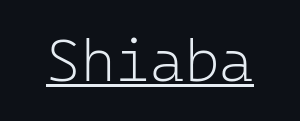
{"serif": "no", "italic": "no", "bold": "no", "weight": "light", "width": "normal", "stroke_contrast": "low", "x_height": "medium", "monospaced": "yes", "underline": "yes", "letter_spacing": "normal", "letter_spacing_em": 0.0, "glyph_px": 59}
